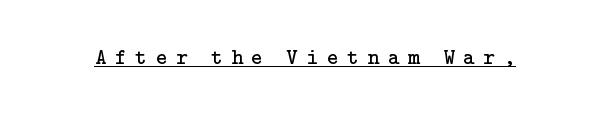
{"italic": "no", "bold": "no", "underline": "yes", "letter_spacing": "wide", "letter_spacing_em": 0.4, "glyph_px": 22}
